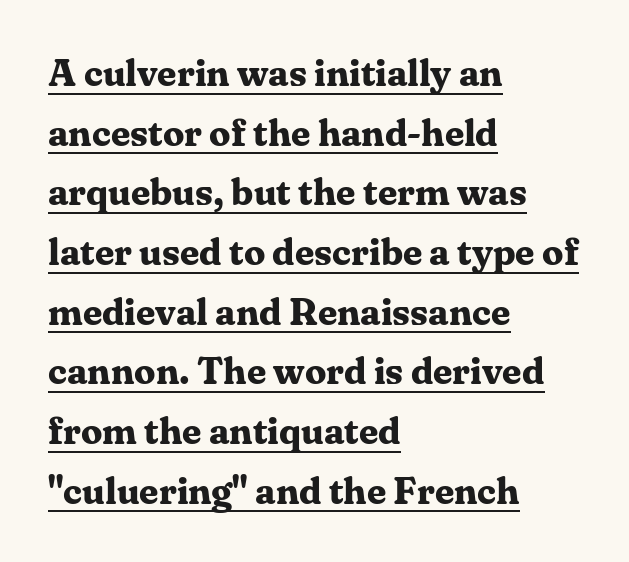
Q: Is the text bold? A: Yes.
Q: Is the text italic (slanted)? A: No, it is upright.
Q: Is the typeface a serif or a sans-serif typeface? A: Serif.
Q: Is the text underlined? A: Yes.
Q: How is the paragraph aligned? A: Left-aligned.
Q: Is the spacing between letters normal or unusually wide? A: Normal.
Q: Is the spacing between lines tight, normal or loose? A: Normal.
Q: Width (condensed, normal, or wide)? A: Normal.
Q: Stroke contrast? A: Medium.
Q: x-height? A: Medium.
Q: Monospaced? A: No.
